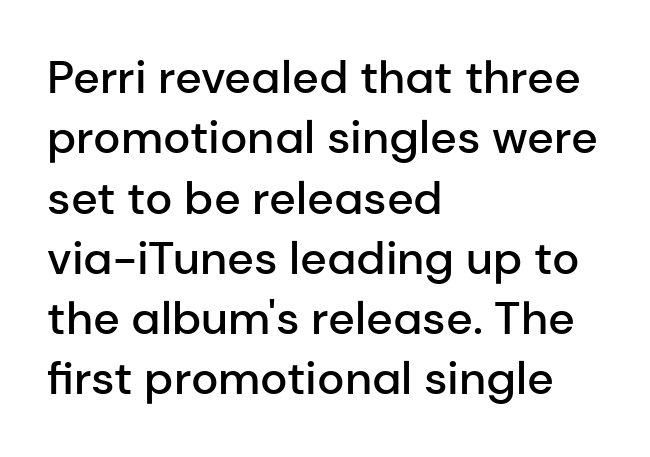
The image shows 46 px semibold sans-serif type, upright; set left-aligned, normal line spacing (1.31x), normal letter spacing, not underlined; low stroke contrast and a medium x-height.
